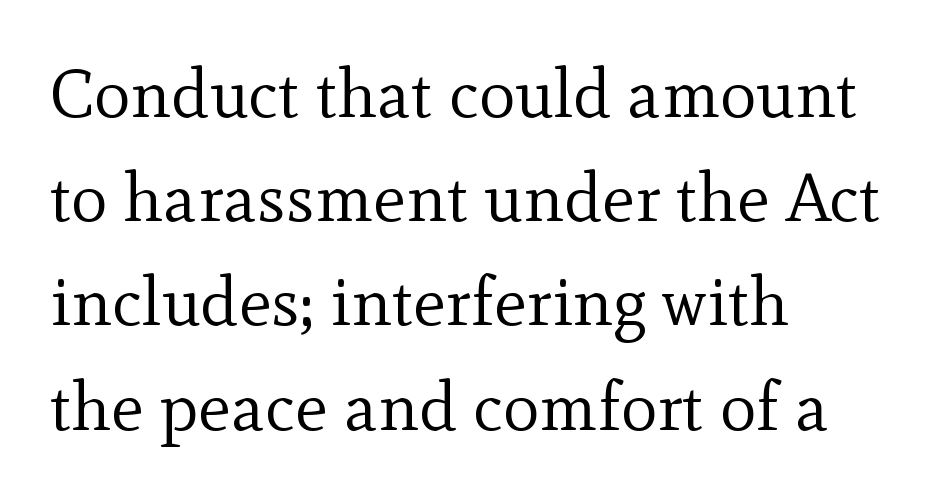
No extra tracking has been applied to these lines. Designer's note — italics off, roman on. This rendering uses left alignment, leaving the right contour irregular. Here the designer chose a conventional face with non-uniform glyph widths. Unmarked baselines from the first word to the last. Check where the strokes stop: tiny serifs finish them off.
